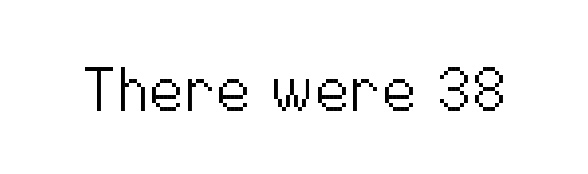
The image shows 63 px light sans-serif type, upright; set normal letter spacing, not underlined; medium stroke contrast and a medium x-height.
